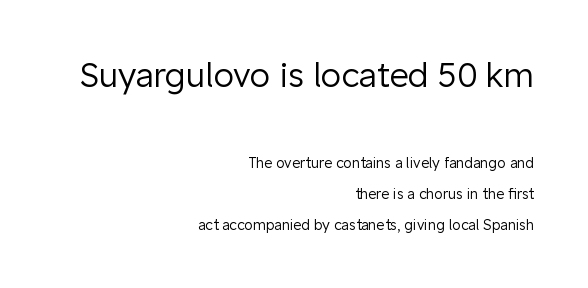
{"serif": "no", "italic": "no", "bold": "no", "weight": "regular", "width": "normal", "stroke_contrast": "low", "x_height": "medium", "monospaced": "no", "underline": "no", "align": "right", "line_spacing": "loose", "line_spacing_ratio": 2.22, "letter_spacing": "normal", "letter_spacing_em": 0.0, "larger_block": "first", "size_ratio": 2.36, "glyph_px": 33}
